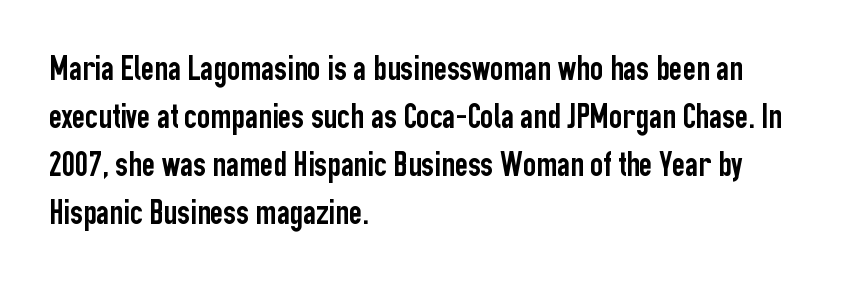
Looks like regular typesetting: each glyph gets only the width it needs. The strip under each line holds only bare page. In terms of leading, this rendering sits right in the middle. Every row of glyphs begins at an identical x-position on the left.
